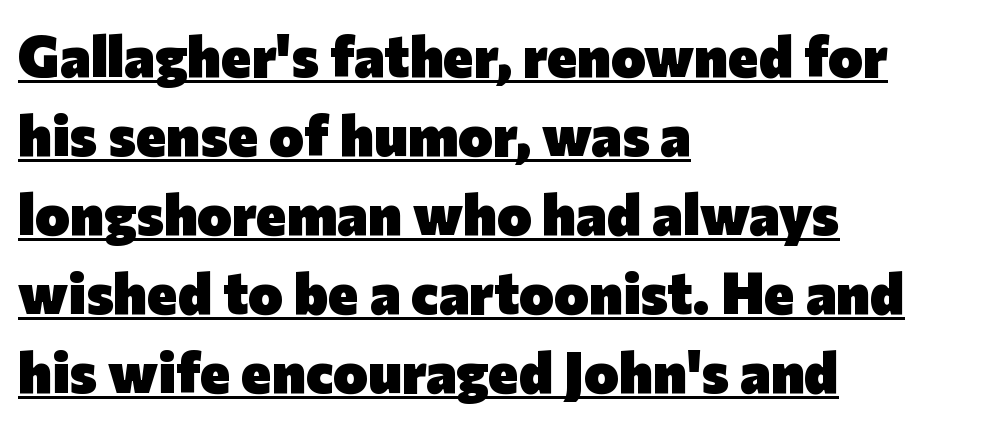
The image shows 58 px heavy sans-serif type, upright; set left-aligned, normal line spacing (1.36x), normal letter spacing, underlined; low stroke contrast and a medium x-height.
